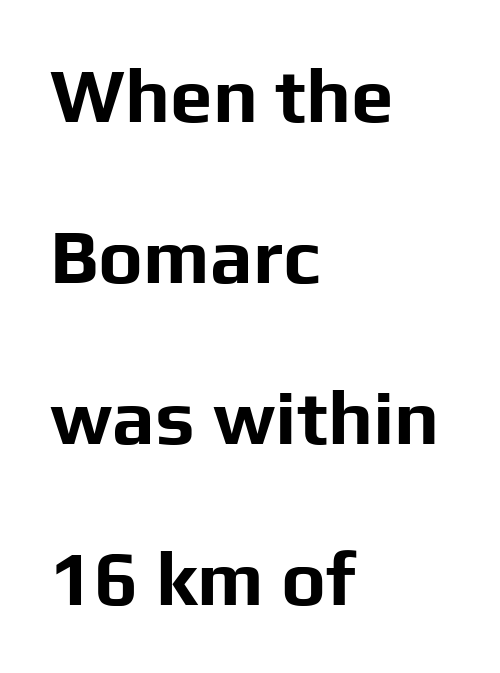
{"serif": "no", "italic": "no", "bold": "yes", "weight": "bold", "width": "normal", "stroke_contrast": "low", "x_height": "medium", "monospaced": "no", "underline": "no", "align": "left", "line_spacing": "loose", "line_spacing_ratio": 2.12, "letter_spacing": "normal", "letter_spacing_em": 0.0, "glyph_px": 76}
